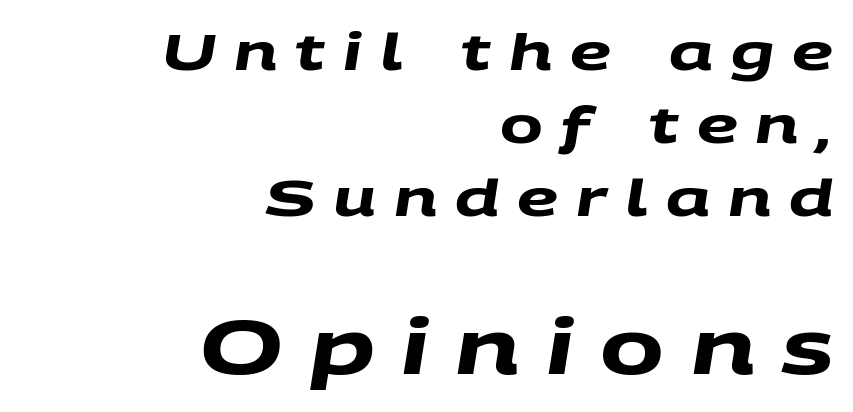
The image shows 76 px heavy, wide sans-serif type; set right-aligned, normal line spacing (1.43x), unusually wide letter spacing (+0.35 em), not underlined; the second (bottom) block is 1.49x larger; medium stroke contrast and a large x-height.
